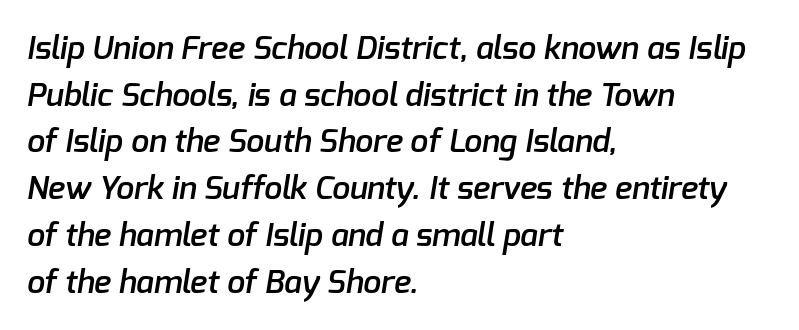
{"serif": "no", "bold": "semi", "weight": "semibold", "width": "normal", "stroke_contrast": "low", "x_height": "medium", "monospaced": "no", "underline": "no", "align": "left", "line_spacing": "normal", "line_spacing_ratio": 1.46, "letter_spacing": "normal", "letter_spacing_em": 0.0, "glyph_px": 32}
